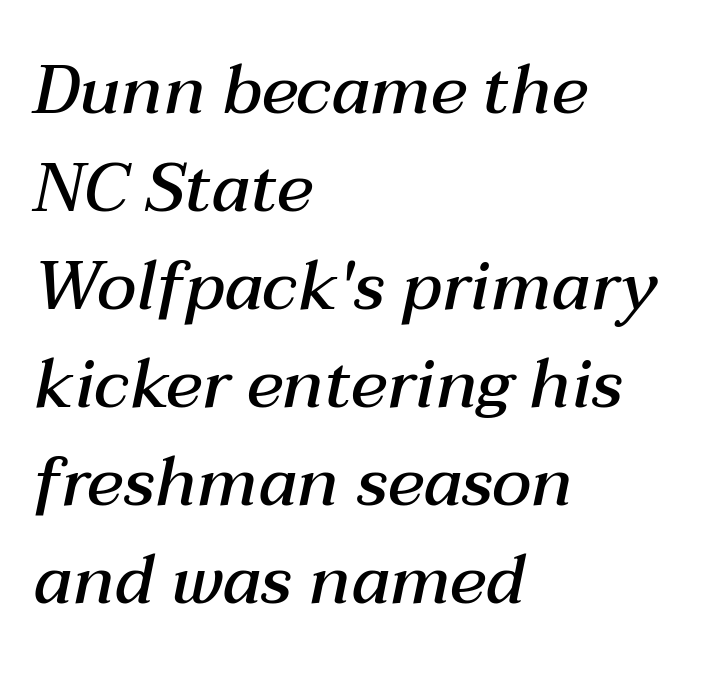
Q: Is the text bold? A: Semi-bold.
Q: Is the text italic (slanted)? A: Yes, it leans right by about 12 degrees.
Q: Is the text underlined? A: No.
Q: How is the paragraph aligned? A: Left-aligned.
Q: Is the spacing between letters normal or unusually wide? A: Normal.
Q: Is the spacing between lines tight, normal or loose? A: Normal.
Q: Width (condensed, normal, or wide)? A: Normal.
Q: Stroke contrast? A: Medium.
Q: x-height? A: Medium.
Q: Monospaced? A: No.
